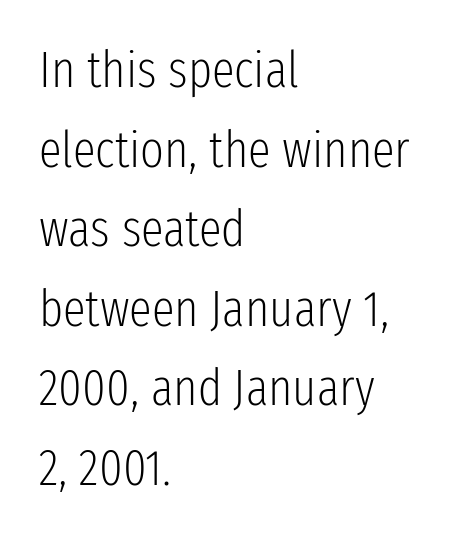
The image shows 51 px light, condensed sans-serif type, upright; set left-aligned, normal line spacing (1.56x), normal letter spacing, not underlined; low stroke contrast and a medium x-height.
